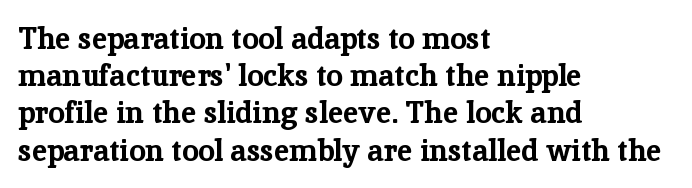
Q: Is the text bold? A: Yes.
Q: Is the text italic (slanted)? A: No, it is upright.
Q: Is the typeface a serif or a sans-serif typeface? A: Serif.
Q: Is the text underlined? A: No.
Q: How is the paragraph aligned? A: Left-aligned.
Q: Is the spacing between letters normal or unusually wide? A: Normal.
Q: Width (condensed, normal, or wide)? A: Normal.
Q: Stroke contrast? A: Low.
Q: x-height? A: Medium.
Q: Monospaced? A: No.
